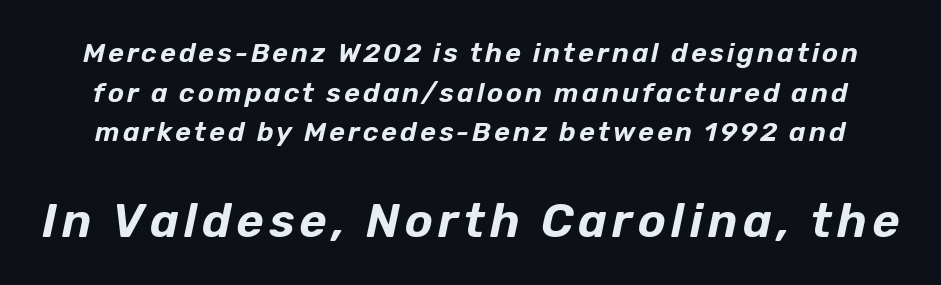
In terms of leading, this rendering sits right in the middle. Tall strokes in this sample are angled rather than plumb. Bare-footed words on every line. The letters advance in unequal steps, a hallmark of proportional type. The letters in the lower block stand taller than those in the block above.
